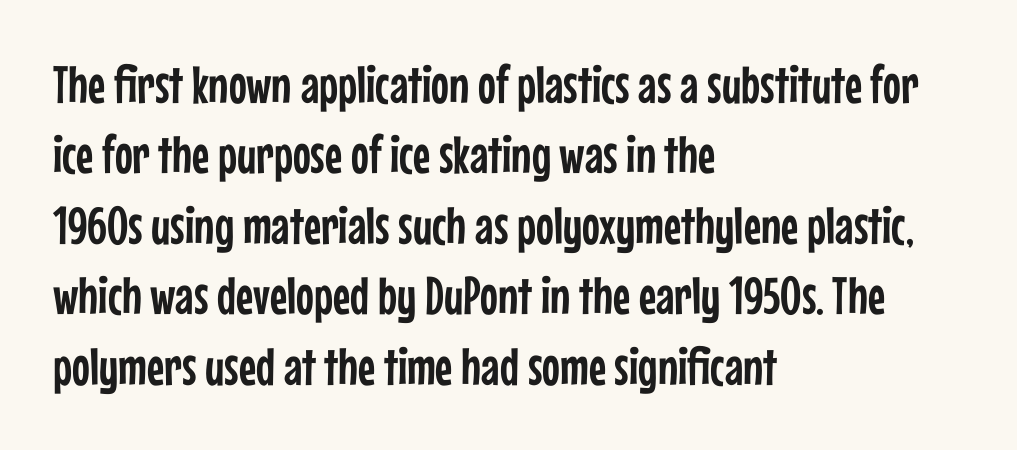
Q: Is the text italic (slanted)? A: No, it is upright.
Q: Is the typeface a serif or a sans-serif typeface? A: Sans-serif.
Q: Is the text underlined? A: No.
Q: How is the paragraph aligned? A: Left-aligned.
Q: Is the spacing between letters normal or unusually wide? A: Normal.
Q: Is the spacing between lines tight, normal or loose? A: Normal.
Q: Width (condensed, normal, or wide)? A: Condensed.
Q: Stroke contrast? A: Low.
Q: x-height? A: Medium.
Q: Monospaced? A: No.
